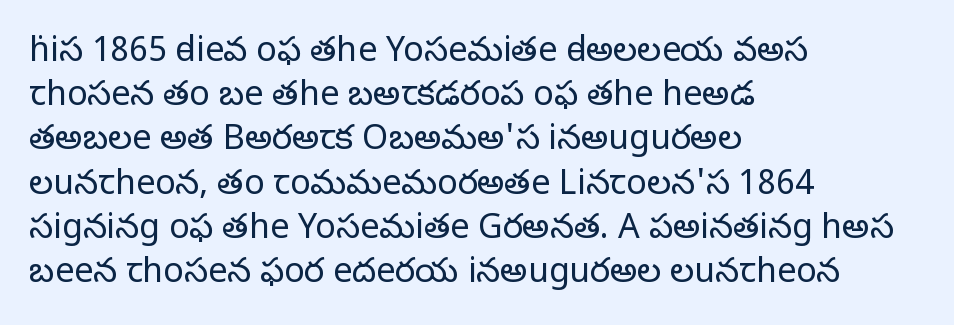
{"serif": "yes", "italic": "no", "bold": "no", "weight": "regular", "width": "normal", "stroke_contrast": "low", "x_height": "large", "monospaced": "no", "underline": "no", "align": "left", "line_spacing": "normal", "line_spacing_ratio": 1.3, "letter_spacing": "normal", "letter_spacing_em": 0.0, "glyph_px": 34}
